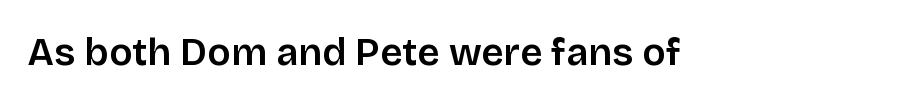
{"serif": "no", "italic": "no", "width": "normal", "stroke_contrast": "low", "x_height": "large", "monospaced": "no", "underline": "no", "letter_spacing": "normal", "letter_spacing_em": 0.0, "glyph_px": 39}
